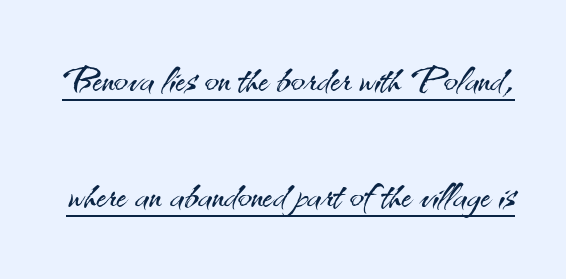
Q: Is the text bold? A: No.
Q: Is the text italic (slanted)? A: Yes.
Q: Is the typeface a serif or a sans-serif typeface? A: Sans-serif.
Q: Is the text underlined? A: Yes.
Q: Is the spacing between letters normal or unusually wide? A: Normal.
Q: Is the spacing between lines tight, normal or loose? A: Loose.
Q: Width (condensed, normal, or wide)? A: Normal.
Q: Stroke contrast? A: Medium.
Q: x-height? A: Small.
Q: Monospaced? A: No.
